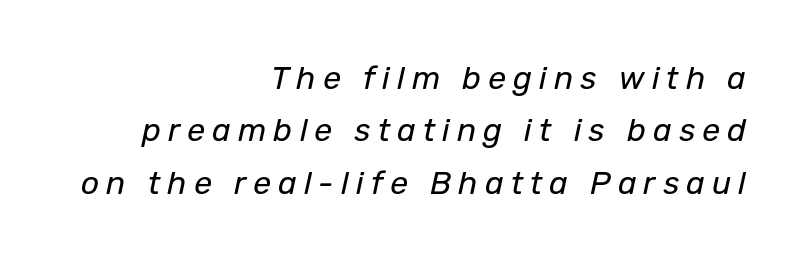
The image shows 32 px regular-weight type, italic (leaning right); set right-aligned, normal line spacing (1.64x), unusually wide letter spacing (+0.22 em), not underlined; low stroke contrast and a medium x-height.
